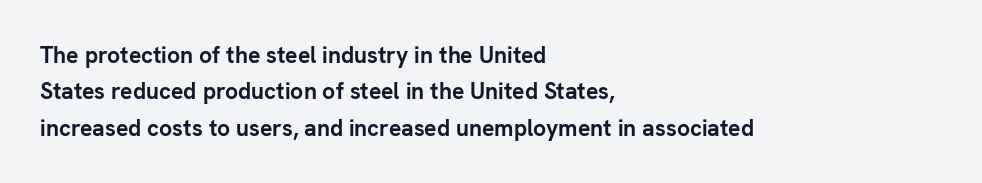
{"italic": "no", "bold": "yes", "underline": "no", "align": "left", "line_spacing": "normal", "line_spacing_ratio": 1.58, "letter_spacing": "normal", "letter_spacing_em": 0.0, "glyph_px": 23}
